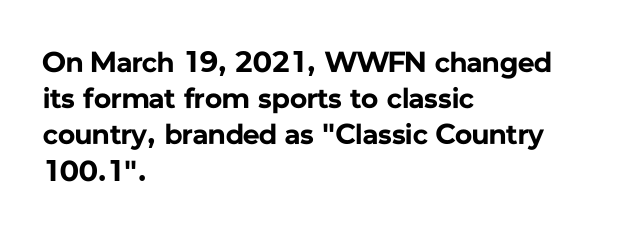
{"serif": "no", "italic": "no", "bold": "yes", "weight": "bold", "width": "normal", "stroke_contrast": "low", "x_height": "medium", "monospaced": "no", "underline": "no", "align": "left", "line_spacing": "normal", "line_spacing_ratio": 1.25, "letter_spacing": "normal", "letter_spacing_em": 0.0, "glyph_px": 29}
